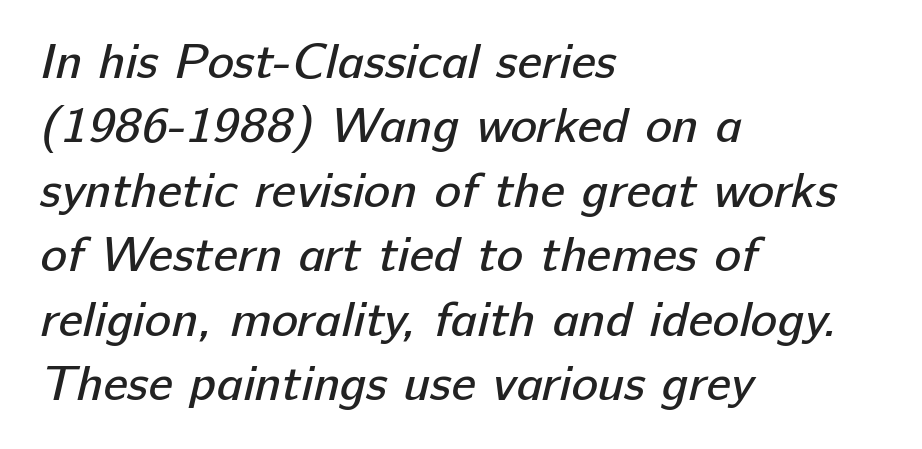
The image shows 50 px regular-weight sans-serif type; set left-aligned, normal line spacing (1.29x), normal letter spacing, not underlined; low stroke contrast and a medium x-height.
